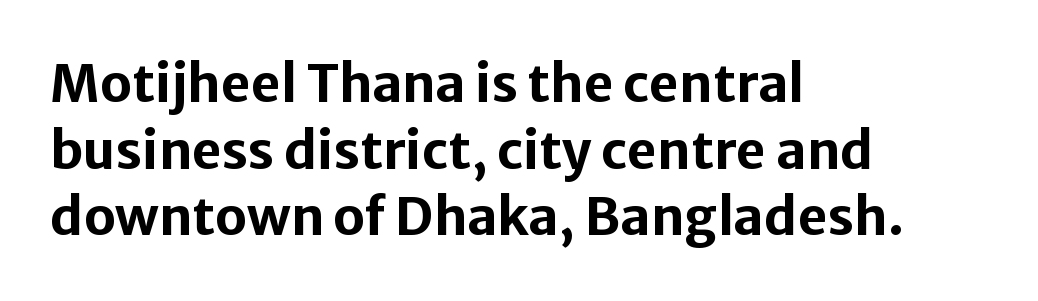
The image shows 52 px bold sans-serif type, upright; set left-aligned, normal line spacing (1.28x), normal letter spacing, not underlined; low stroke contrast and a medium x-height.
